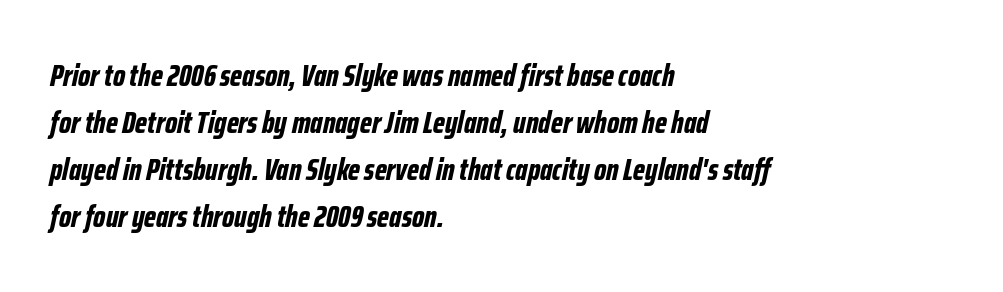
Q: Is the text bold? A: Yes.
Q: Is the text italic (slanted)? A: Yes, it leans right by about 12 degrees.
Q: Is the text underlined? A: No.
Q: How is the paragraph aligned? A: Left-aligned.
Q: Is the spacing between letters normal or unusually wide? A: Normal.
Q: Is the spacing between lines tight, normal or loose? A: Normal.
Q: Width (condensed, normal, or wide)? A: Condensed.
Q: Stroke contrast? A: Low.
Q: x-height? A: Medium.
Q: Monospaced? A: No.
